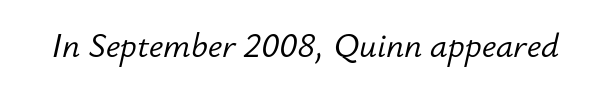
The image shows 33 px light type, italic (leaning right); set normal letter spacing, not underlined; low stroke contrast and a small x-height.
